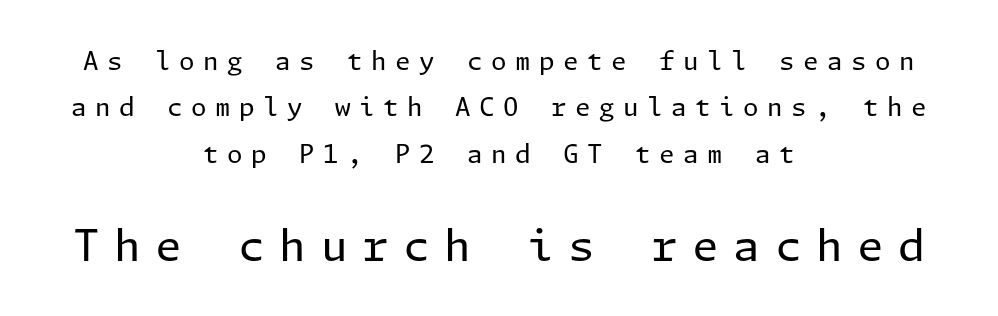
The image shows 43 px regular-weight sans-serif type, upright; set centered, line spacing 1.86x, unusually wide letter spacing (+0.34 em), not underlined; the second (bottom) block is 1.72x larger; low stroke contrast and a medium x-height.
